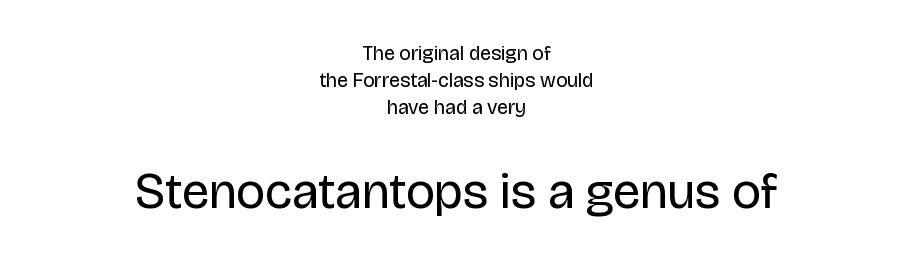
{"serif": "no", "italic": "no", "bold": "no", "weight": "regular", "width": "normal", "stroke_contrast": "low", "x_height": "large", "monospaced": "no", "underline": "no", "align": "center", "line_spacing": "normal", "line_spacing_ratio": 1.34, "letter_spacing": "normal", "letter_spacing_em": 0.0, "larger_block": "second", "size_ratio": 2.5, "glyph_px": 50}
